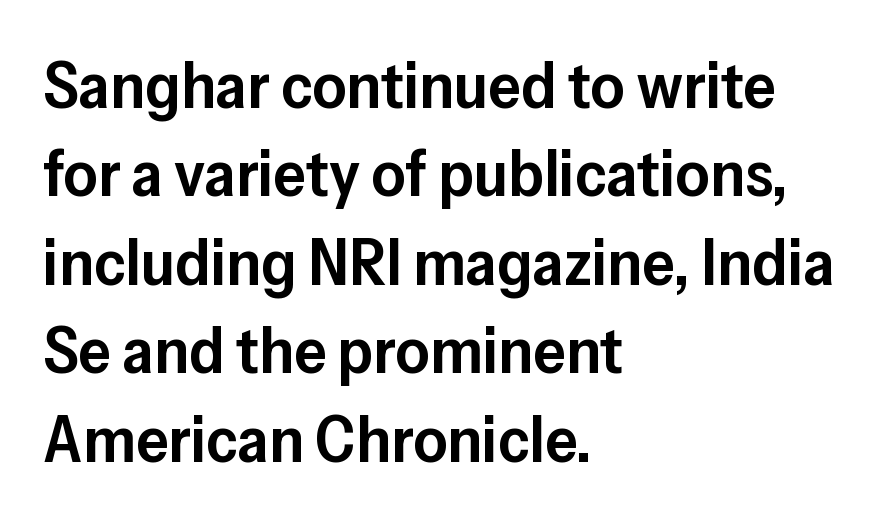
The image shows 66 px semibold sans-serif type, upright; set left-aligned, normal line spacing (1.34x), normal letter spacing, not underlined; low stroke contrast and a medium x-height.
